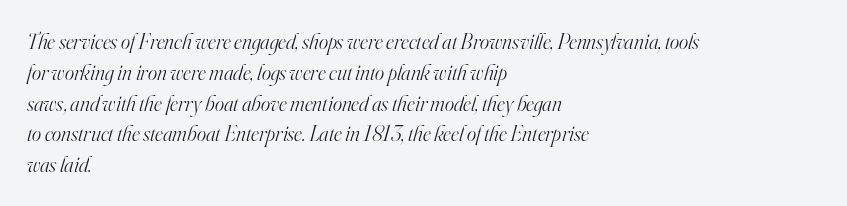
{"italic": "yes", "lean": "right", "slant_degrees": 16, "bold": "no", "underline": "no", "align": "left", "line_spacing": "normal", "line_spacing_ratio": 1.4, "letter_spacing": "normal", "letter_spacing_em": 0.0, "glyph_px": 22}
